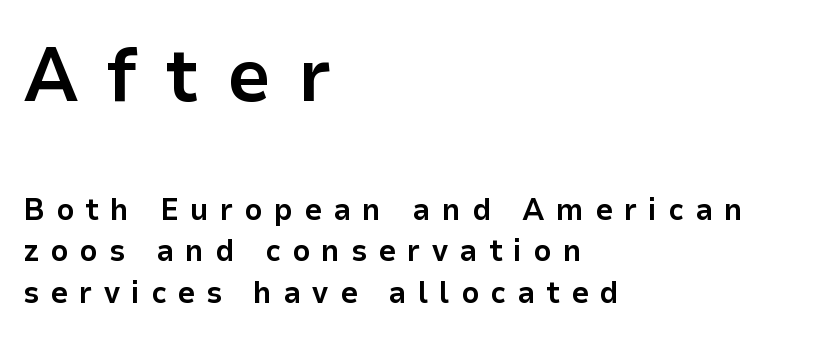
{"serif": "no", "italic": "no", "bold": "yes", "weight": "bold", "width": "normal", "stroke_contrast": "low", "x_height": "medium", "monospaced": "no", "underline": "no", "align": "left", "line_spacing": "normal", "line_spacing_ratio": 1.34, "letter_spacing": "wide", "letter_spacing_em": 0.36, "larger_block": "first", "size_ratio": 2.48, "glyph_px": 77}
